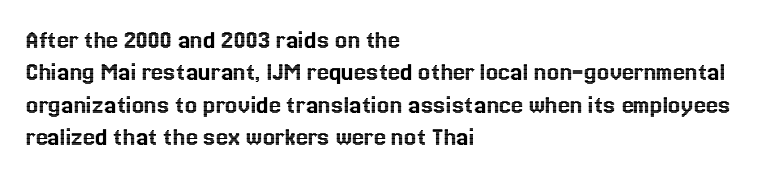
Designer's note — italics off, roman on. The specimen omits any rule beneath the text block's lines. No extra tracking has been applied to these lines. Each line starts at the same left margin while the right side varies.
